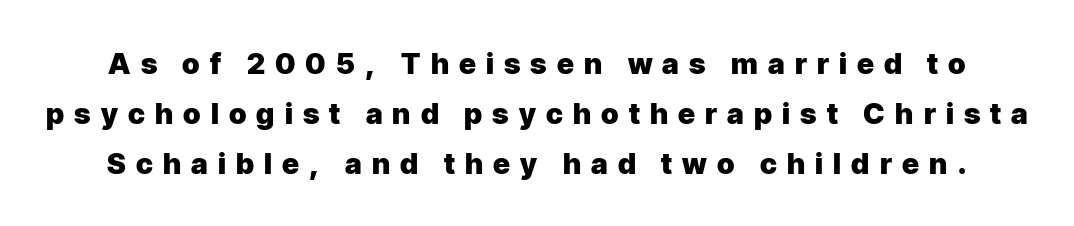
The image shows 29 px heavy sans-serif type, upright; set line spacing 1.72x, unusually wide letter spacing (+0.35 em), not underlined; low stroke contrast and a medium x-height.
